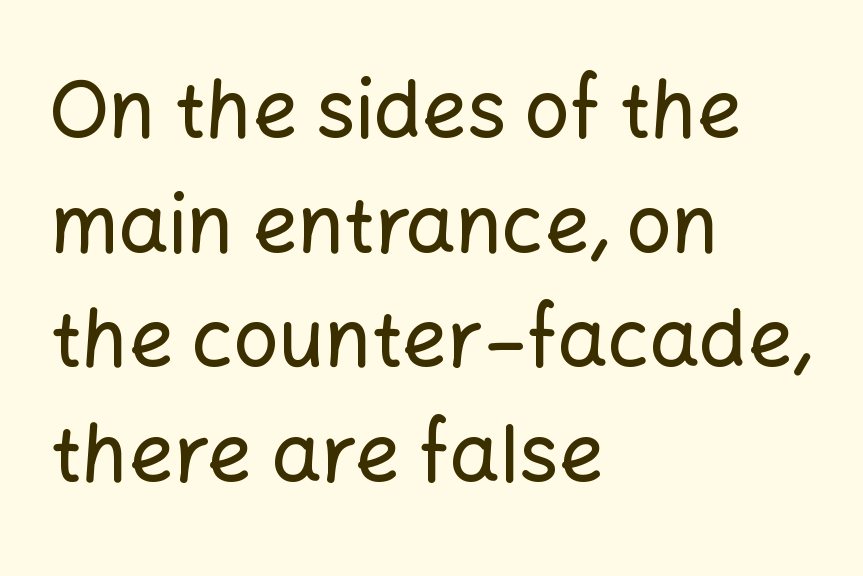
Q: Is the text italic (slanted)? A: No, it is upright.
Q: Is the typeface a serif or a sans-serif typeface? A: Sans-serif.
Q: Is the text underlined? A: No.
Q: How is the paragraph aligned? A: Left-aligned.
Q: Is the spacing between letters normal or unusually wide? A: Normal.
Q: Is the spacing between lines tight, normal or loose? A: Normal.
Q: Width (condensed, normal, or wide)? A: Normal.
Q: Stroke contrast? A: Low.
Q: x-height? A: Medium.
Q: Monospaced? A: No.
